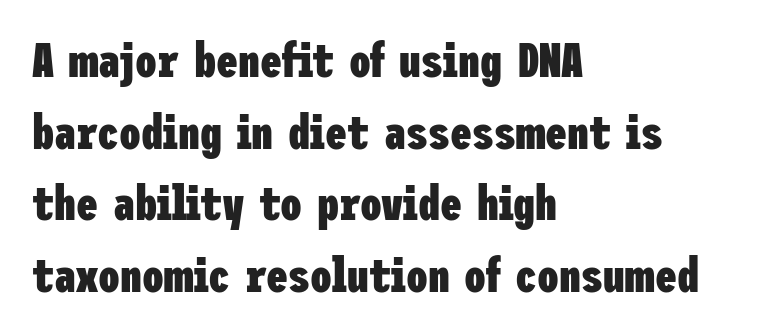
A dark, heavy texture on the line: the type is bold. Look at the bottom of the vertical strokes: they stop flat, with no serifs. These lines keep a tight, regular rhythm from letter to letter. The paragraph shown leans on its left margin.
